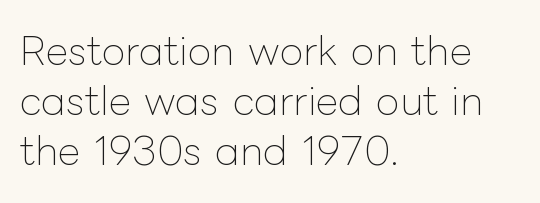
The type sits square on the baseline with zero lean. Evenly set lines give the paragraph a standard silhouette. This rendering features lettering with no underline. Characters follow at the spacing the type designer built in. Heaviness? Minimal to ordinary, like unemphasized prose. The setting favours the left margin, as ordinary paragraphs usually do.
